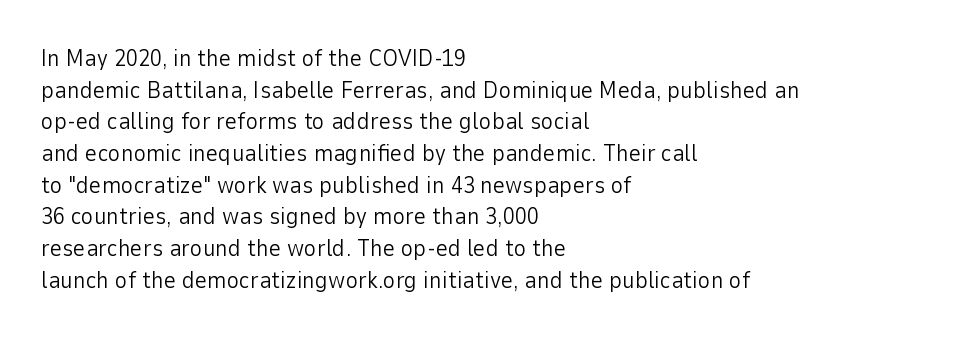
The image shows 24 px text type, upright; set left-aligned, normal line spacing (1.32x), normal letter spacing, not underlined.
